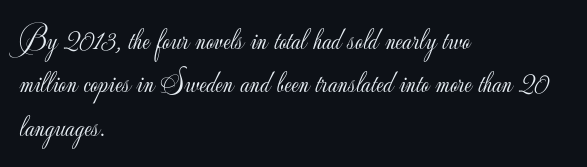
No word sits above an underline. Weight: not bold — regular or lighter. Short and long lines alike share a common starting point at left. Between one letter and the next there's only the usual sliver of space.
